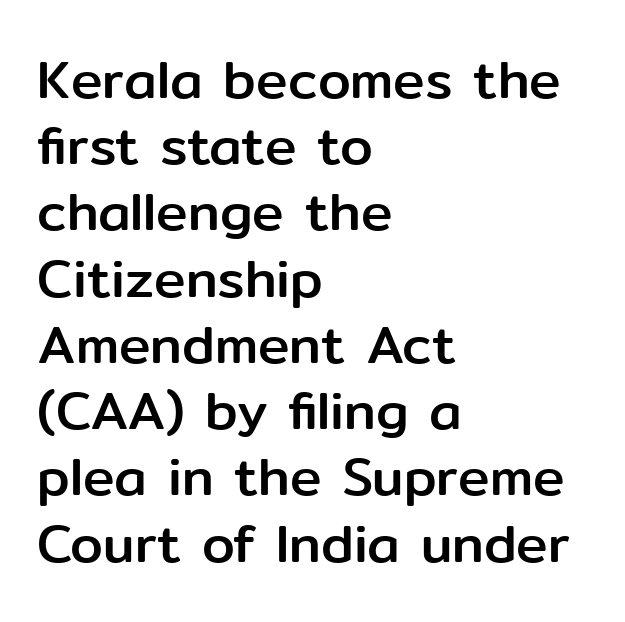
Q: Is the text italic (slanted)? A: No, it is upright.
Q: Is the typeface a serif or a sans-serif typeface? A: Sans-serif.
Q: Is the text underlined? A: No.
Q: How is the paragraph aligned? A: Left-aligned.
Q: Is the spacing between letters normal or unusually wide? A: Normal.
Q: Is the spacing between lines tight, normal or loose? A: Normal.
Q: Width (condensed, normal, or wide)? A: Normal.
Q: Stroke contrast? A: Low.
Q: x-height? A: Medium.
Q: Monospaced? A: No.
